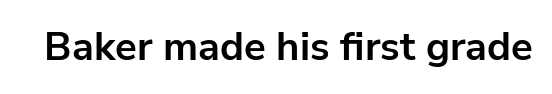
Q: Is the text bold? A: Yes.
Q: Is the text italic (slanted)? A: No, it is upright.
Q: Is the typeface a serif or a sans-serif typeface? A: Sans-serif.
Q: Is the text underlined? A: No.
Q: Is the spacing between letters normal or unusually wide? A: Normal.
Q: Width (condensed, normal, or wide)? A: Normal.
Q: Stroke contrast? A: Low.
Q: x-height? A: Medium.
Q: Monospaced? A: No.
